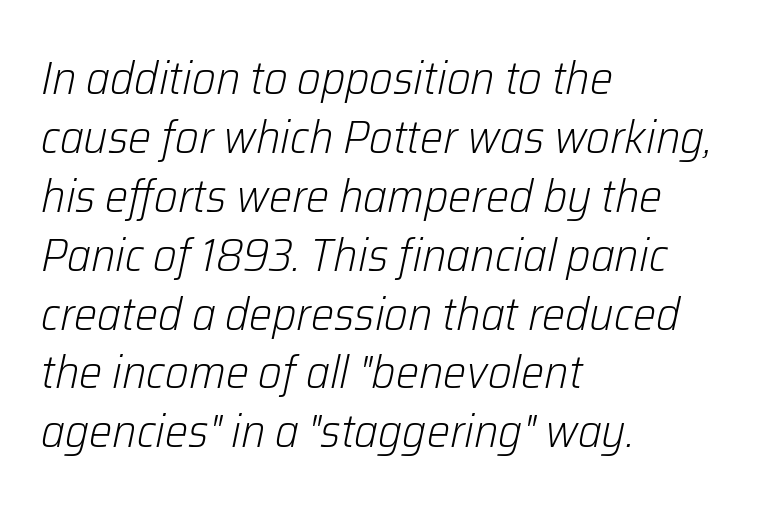
Characters follow at the spacing the type designer built in. Weight: in the light-to-regular range. Leading: standard. Looks like regular typesetting: each glyph gets only the width it needs. Descenders hang freely into open space. Visually the block forms a straight wall on the left and a jagged coastline on the right.
